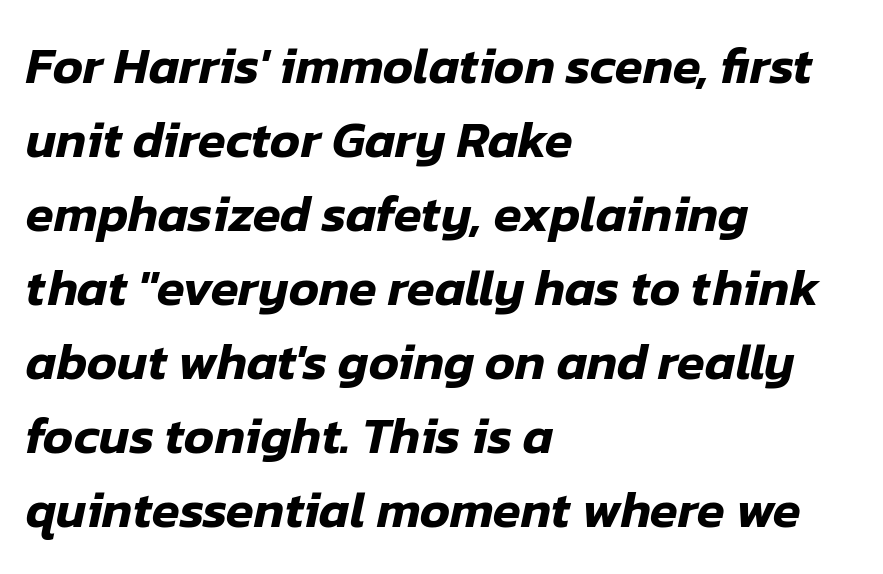
{"italic": "yes", "lean": "right", "slant_degrees": 12, "width": "normal", "stroke_contrast": "low", "x_height": "medium", "monospaced": "no", "underline": "no", "align": "left", "line_spacing": "normal", "line_spacing_ratio": 1.45, "letter_spacing": "normal", "letter_spacing_em": 0.0, "glyph_px": 51}
